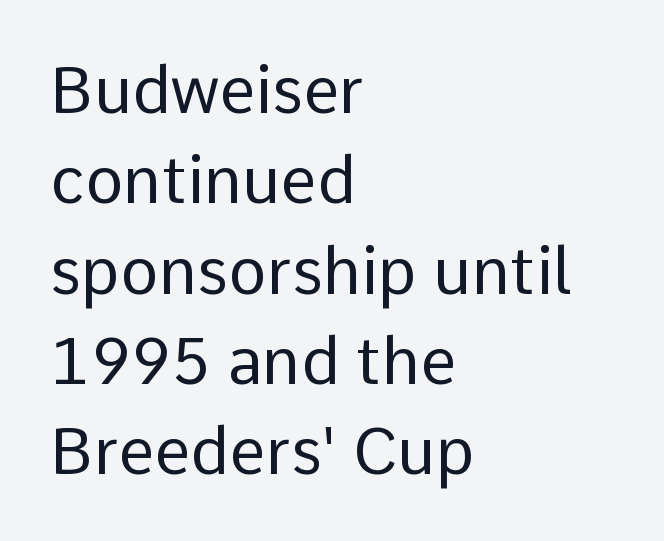
Q: Is the text bold? A: No.
Q: Is the text italic (slanted)? A: No, it is upright.
Q: Is the typeface a serif or a sans-serif typeface? A: Sans-serif.
Q: Is the text underlined? A: No.
Q: How is the paragraph aligned? A: Left-aligned.
Q: Is the spacing between letters normal or unusually wide? A: Normal.
Q: Is the spacing between lines tight, normal or loose? A: Normal.
Q: Width (condensed, normal, or wide)? A: Normal.
Q: Stroke contrast? A: Low.
Q: x-height? A: Medium.
Q: Monospaced? A: No.
